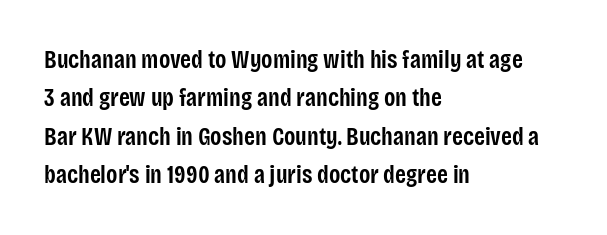
Q: Is the text bold? A: Semi-bold.
Q: Is the text italic (slanted)? A: No, it is upright.
Q: Is the text underlined? A: No.
Q: How is the paragraph aligned? A: Left-aligned.
Q: Is the spacing between letters normal or unusually wide? A: Normal.
Q: Is the spacing between lines tight, normal or loose? A: Normal.
